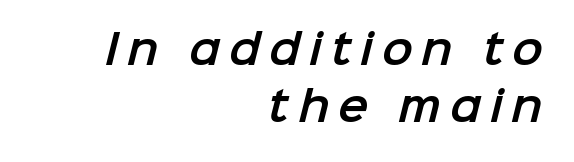
{"serif": "no", "width": "normal", "stroke_contrast": "low", "x_height": "medium", "monospaced": "no", "underline": "no", "align": "right", "line_spacing": "normal", "line_spacing_ratio": 1.4, "letter_spacing": "wide", "letter_spacing_em": 0.21, "glyph_px": 41}
